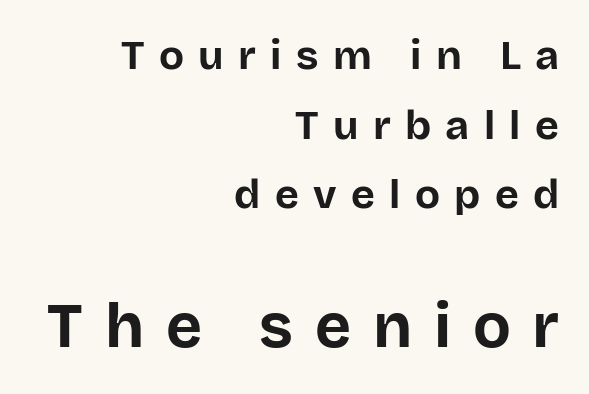
The image shows 62 px bold sans-serif type, upright; set right-aligned, normal line spacing (1.7x), unusually wide letter spacing (+0.35 em), not underlined; the second (bottom) block is 1.51x larger; low stroke contrast and a large x-height.
